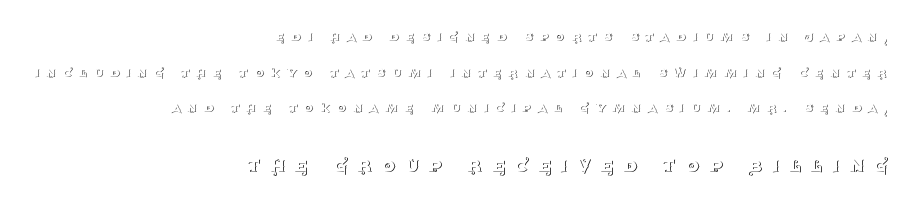
The lines are spread far apart with generous leading. The passage shown begins with its smaller block and ends with its larger one. The letters look calm and open, with moderate or lighter stems. Has an underline been added? It has not.
